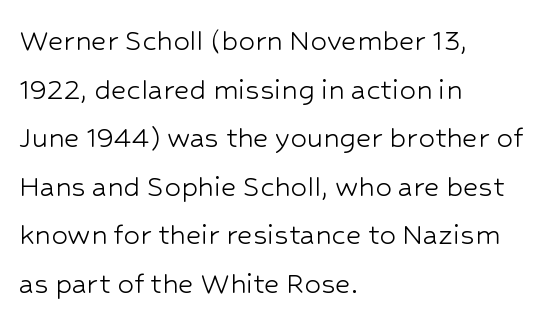
{"serif": "no", "italic": "no", "bold": "no", "weight": "light", "width": "normal", "stroke_contrast": "low", "x_height": "medium", "monospaced": "no", "underline": "no", "align": "left", "line_spacing": "normal", "line_spacing_ratio": 1.47, "letter_spacing": "normal", "letter_spacing_em": 0.0, "glyph_px": 33}
